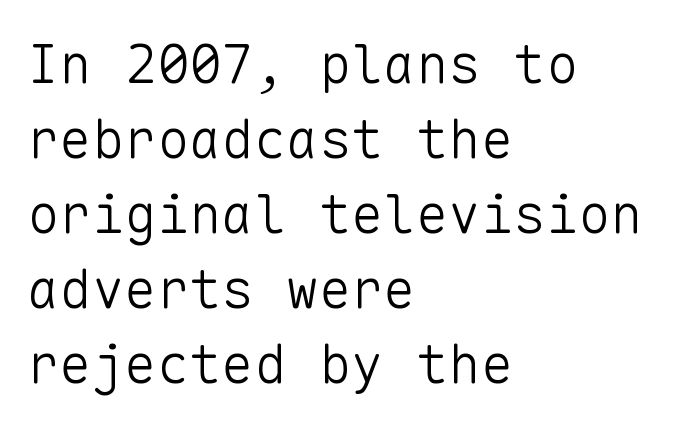
Q: Is the text bold? A: No.
Q: Is the text italic (slanted)? A: No, it is upright.
Q: Is the typeface a serif or a sans-serif typeface? A: Sans-serif.
Q: Is the text underlined? A: No.
Q: How is the paragraph aligned? A: Left-aligned.
Q: Is the spacing between letters normal or unusually wide? A: Normal.
Q: Is the spacing between lines tight, normal or loose? A: Normal.
Q: Width (condensed, normal, or wide)? A: Normal.
Q: Stroke contrast? A: Low.
Q: x-height? A: Medium.
Q: Monospaced? A: Yes.
